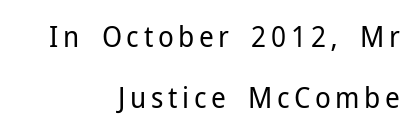
The baseline area is clear. Each letter's strokes conclude bluntly, with no projecting serifs. Horizontal alignment here is rightward, an uncommon choice for prose. A roman cut, with each character standing at attention. Varying glyph widths throughout — classic text-font behaviour. The characters are drawn with everyday or finer stroke widths.
